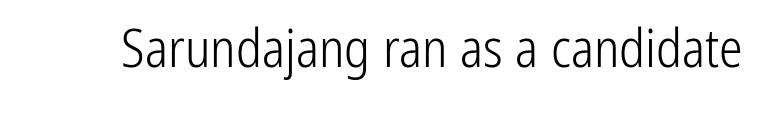
How are the letters spaced? Ordinarily, with no added tracking. Note: no serifs on the glyphs. The space beneath each line is pristine and unruled. Varying glyph widths throughout — classic text-font behaviour. The letters stand upright; this is a roman face.
